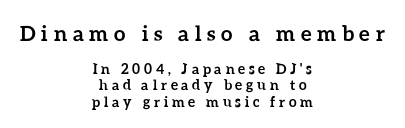
The image shows 21 px bold type, upright; set centered, line spacing 1.16x, unusually wide letter spacing (+0.27 em), not underlined; the first (top) block is 1.5x larger.
